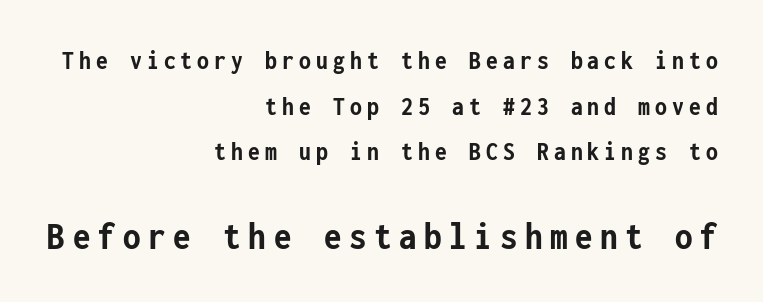
{"serif": "no", "italic": "no", "bold": "yes", "weight": "semibold", "width": "condensed", "stroke_contrast": "low", "x_height": "medium", "monospaced": "yes", "underline": "no", "align": "right", "line_spacing": "normal", "line_spacing_ratio": 1.69, "larger_block": "second", "size_ratio": 1.48, "glyph_px": 40}
